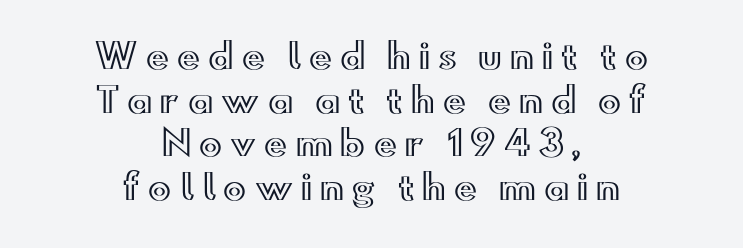
Q: Is the text italic (slanted)? A: No, it is upright.
Q: Is the text underlined? A: No.
Q: How is the paragraph aligned? A: Centered.
Q: Is the spacing between letters normal or unusually wide? A: Unusually wide.
Q: Is the spacing between lines tight, normal or loose? A: Normal.
Q: Width (condensed, normal, or wide)? A: Wide.
Q: x-height? A: Small.
Q: Monospaced? A: No.
